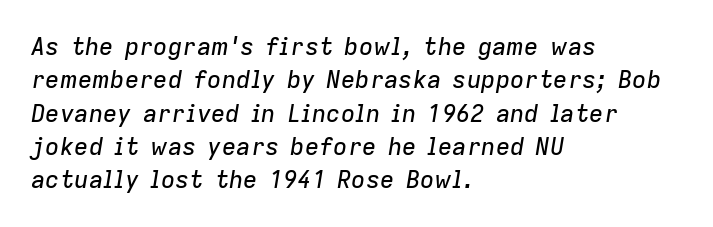
The image shows 24 px text type, italic (leaning right); set left-aligned, normal line spacing (1.39x), normal letter spacing, not underlined.
